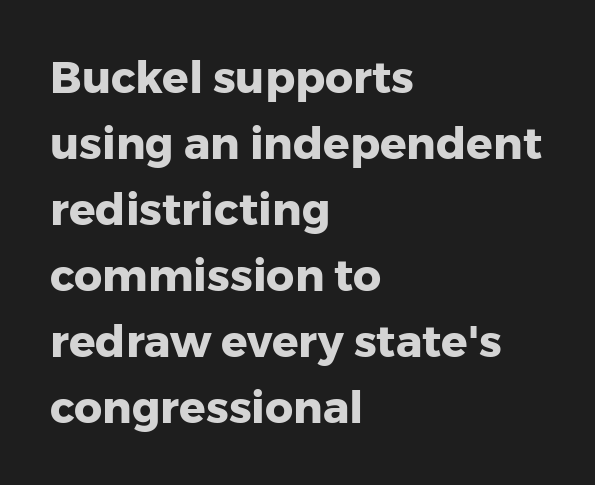
Each letter's strokes conclude bluntly, with no projecting serifs. Left-aligned paragraph, ragged on the right. Tall strokes in this sample are plumb rather than angled. The passage shown is typed in a proportional face where columns would drift. Each word holds together tightly as a unit, with standard inter-letter gaps. Clear beneath every line of the passage.
